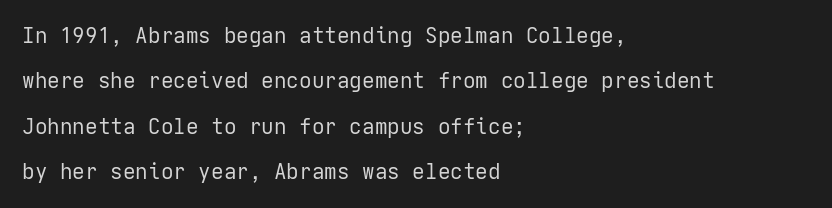
Heft: none added — not bold. Successive baselines arrive slowly, with a big drop between each. In terms of posture, this sample is upright. The rendering keeps characters at their native spacing. Left-aligned paragraph, ragged on the right.
